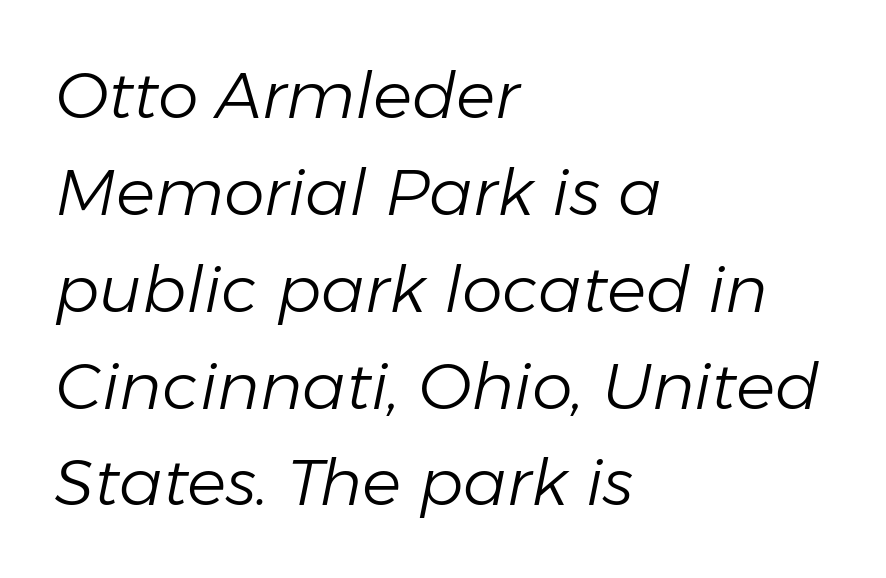
The image shows 65 px light type, italic (leaning right); set left-aligned, normal line spacing (1.49x), normal letter spacing, not underlined; low stroke contrast and a medium x-height.
